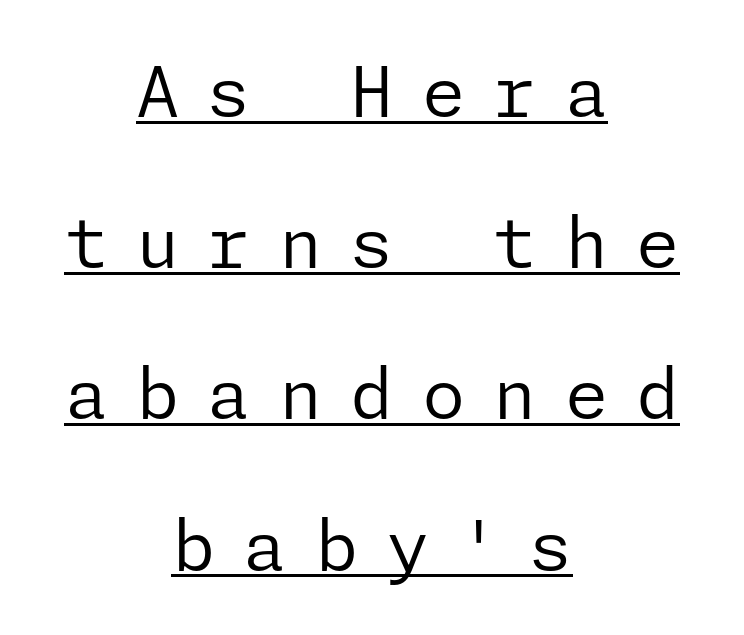
{"serif": "no", "italic": "no", "bold": "no", "weight": "regular", "width": "normal", "stroke_contrast": "low", "x_height": "medium", "underline": "yes", "align": "center", "line_spacing": "loose", "line_spacing_ratio": 2.16, "letter_spacing": "wide", "letter_spacing_em": 0.4, "glyph_px": 70}
